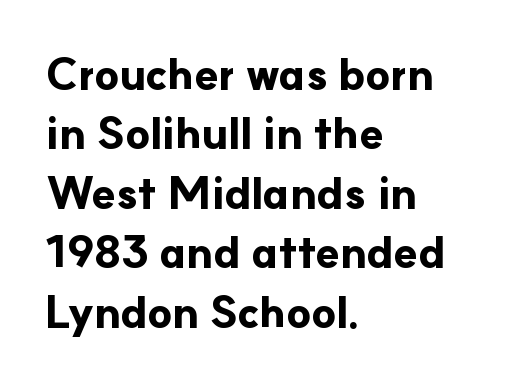
Q: Is the text bold? A: Yes.
Q: Is the text italic (slanted)? A: No, it is upright.
Q: Is the typeface a serif or a sans-serif typeface? A: Sans-serif.
Q: Is the text underlined? A: No.
Q: How is the paragraph aligned? A: Left-aligned.
Q: Is the spacing between letters normal or unusually wide? A: Normal.
Q: Is the spacing between lines tight, normal or loose? A: Normal.
Q: Width (condensed, normal, or wide)? A: Normal.
Q: Stroke contrast? A: Low.
Q: x-height? A: Small.
Q: Monospaced? A: No.
